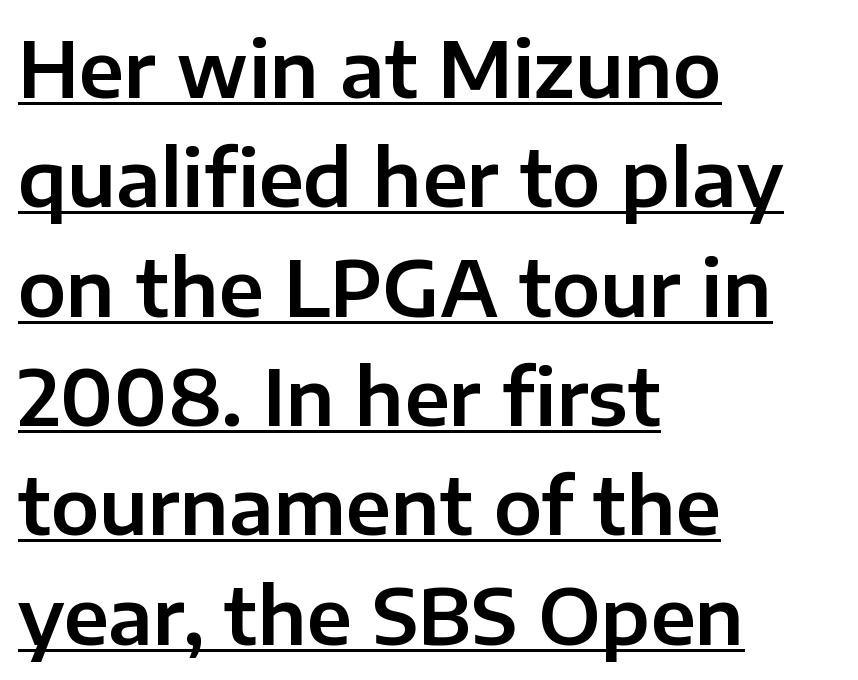
The image shows 77 px sans-serif type, upright; set left-aligned, normal line spacing (1.42x), normal letter spacing, underlined; low stroke contrast and a medium x-height.
